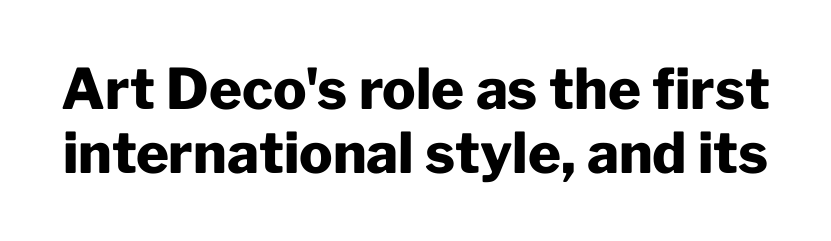
Q: Is the text bold? A: Yes.
Q: Is the text italic (slanted)? A: No, it is upright.
Q: Is the typeface a serif or a sans-serif typeface? A: Sans-serif.
Q: Is the text underlined? A: No.
Q: Is the spacing between letters normal or unusually wide? A: Normal.
Q: Is the spacing between lines tight, normal or loose? A: Tight.
Q: Width (condensed, normal, or wide)? A: Normal.
Q: Stroke contrast? A: Low.
Q: x-height? A: Medium.
Q: Monospaced? A: No.
